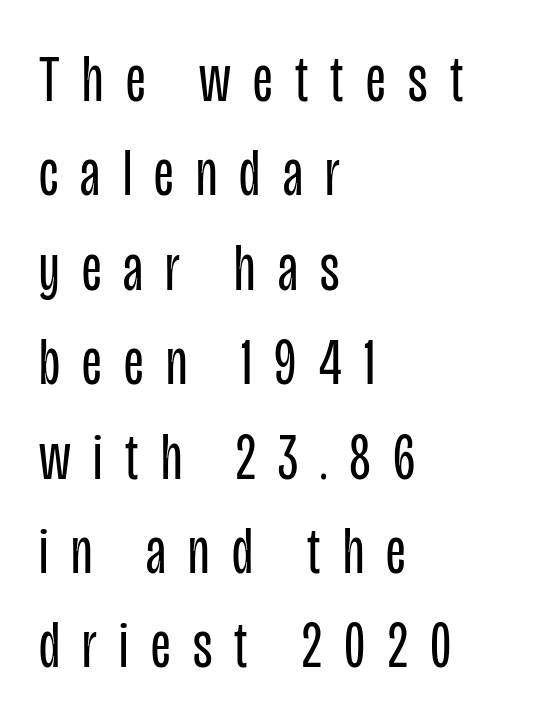
Vertically, the passage feels balanced, rows spaced as you'd expect. Letter spacing: wide. Stem width sits at or under what a default text font uses. Is the block centered? No — it sits flush against the left margin. Do the letters lean? They stand straight.
